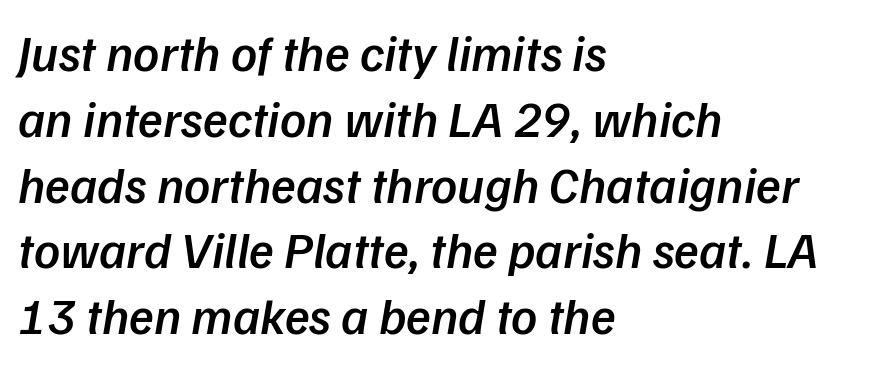
Q: Is the text bold? A: Semi-bold.
Q: Is the typeface a serif or a sans-serif typeface? A: Sans-serif.
Q: Is the text underlined? A: No.
Q: How is the paragraph aligned? A: Left-aligned.
Q: Is the spacing between letters normal or unusually wide? A: Normal.
Q: Is the spacing between lines tight, normal or loose? A: Normal.
Q: Width (condensed, normal, or wide)? A: Normal.
Q: Stroke contrast? A: Low.
Q: x-height? A: Medium.
Q: Monospaced? A: No.
